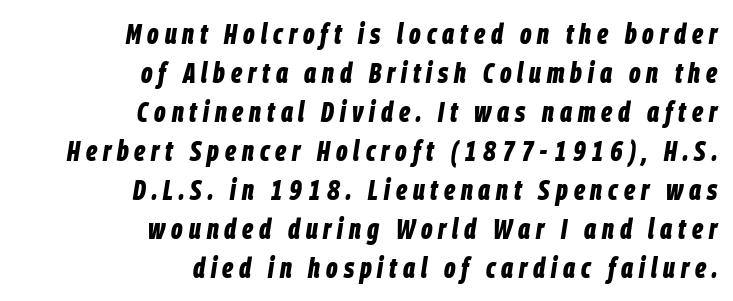
{"italic": "yes", "lean": "right", "slant_degrees": 9, "bold": "yes", "weight": "bold", "width": "condensed", "stroke_contrast": "low", "x_height": "large", "monospaced": "no", "underline": "no", "align": "right", "line_spacing": "normal", "line_spacing_ratio": 1.39, "letter_spacing": "wide", "letter_spacing_em": 0.21, "glyph_px": 28}
